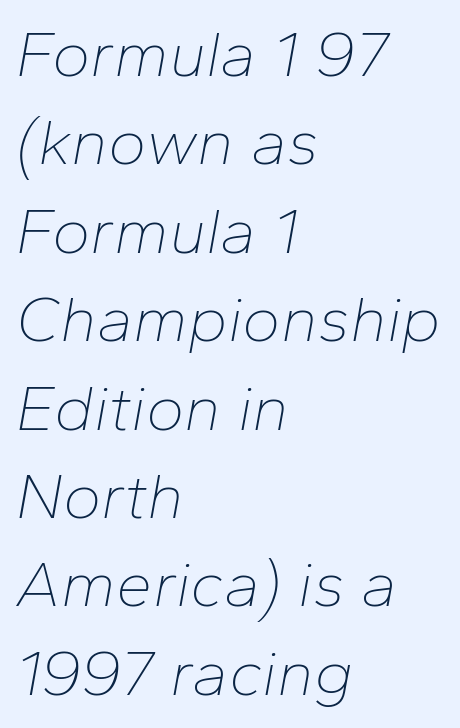
{"italic": "yes", "lean": "right", "slant_degrees": 10, "bold": "no", "weight": "thin", "width": "normal", "stroke_contrast": "low", "x_height": "medium", "monospaced": "no", "underline": "no", "align": "left", "line_spacing": "normal", "line_spacing_ratio": 1.36, "letter_spacing": "normal", "letter_spacing_em": 0.0, "glyph_px": 65}
